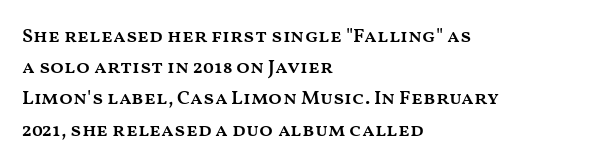
{"italic": "no", "bold": "semi", "underline": "no", "align": "left", "line_spacing": "normal", "line_spacing_ratio": 1.56, "letter_spacing": "normal", "letter_spacing_em": 0.0, "glyph_px": 20}
